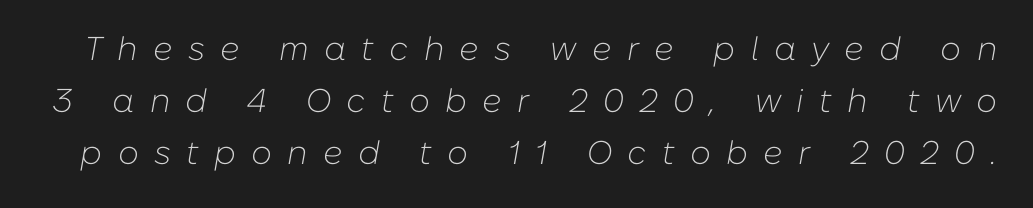
The image shows 33 px light type, italic (leaning right); set normal line spacing (1.58x), unusually wide letter spacing (+0.46 em), not underlined; low stroke contrast and a medium x-height.
